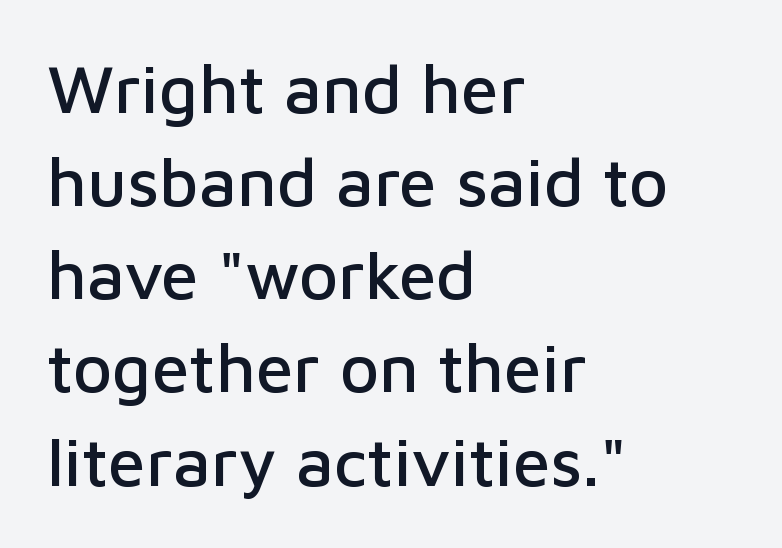
{"serif": "no", "italic": "no", "width": "normal", "stroke_contrast": "low", "x_height": "medium", "monospaced": "no", "underline": "no", "align": "left", "line_spacing": "normal", "line_spacing_ratio": 1.37, "letter_spacing": "normal", "letter_spacing_em": 0.0, "glyph_px": 68}
